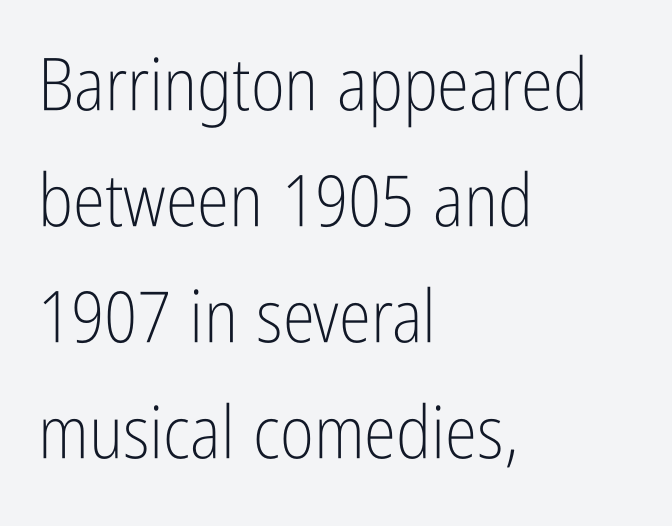
{"serif": "no", "italic": "no", "bold": "no", "weight": "light", "width": "condensed", "stroke_contrast": "low", "x_height": "medium", "monospaced": "no", "underline": "no", "align": "left", "line_spacing": "normal", "line_spacing_ratio": 1.59, "letter_spacing": "normal", "letter_spacing_em": 0.0, "glyph_px": 73}
